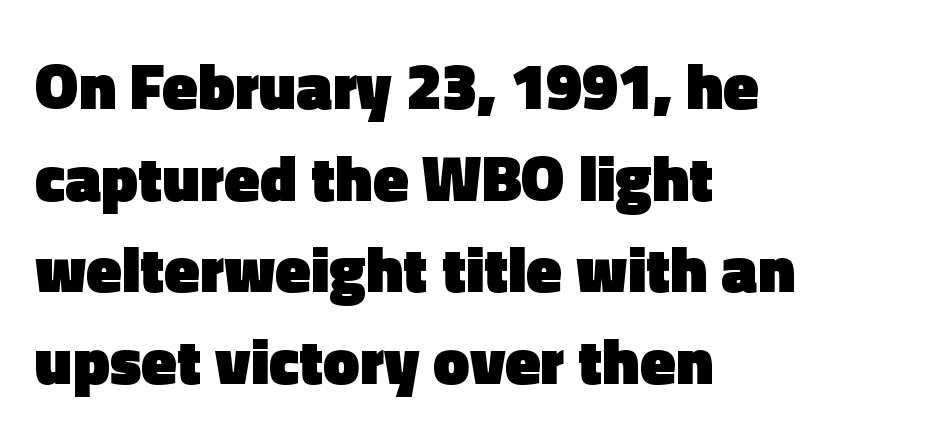
Q: Is the text bold? A: Yes.
Q: Is the text italic (slanted)? A: No, it is upright.
Q: Is the typeface a serif or a sans-serif typeface? A: Sans-serif.
Q: Is the text underlined? A: No.
Q: How is the paragraph aligned? A: Left-aligned.
Q: Is the spacing between letters normal or unusually wide? A: Normal.
Q: Is the spacing between lines tight, normal or loose? A: Normal.
Q: Width (condensed, normal, or wide)? A: Normal.
Q: x-height? A: Medium.
Q: Monospaced? A: No.
